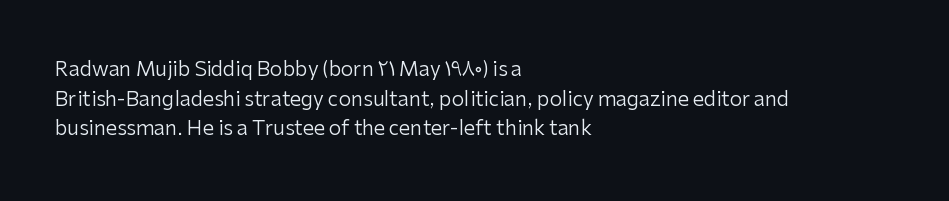
{"italic": "no", "bold": "no", "underline": "no", "align": "left", "line_spacing": "normal", "line_spacing_ratio": 1.48, "letter_spacing": "normal", "letter_spacing_em": 0.0, "glyph_px": 20}
